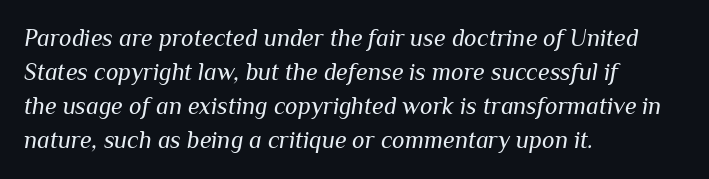
Typeset ragged right — the left edge is the straight one. Underline: absent. Looking at the ascenders, they clearly lean. The lines sit at an ordinary, default distance from one another. Is the letter spacing exaggerated? No — it looks like the ordinary default. Stem width sits at or under what a default text font uses.
